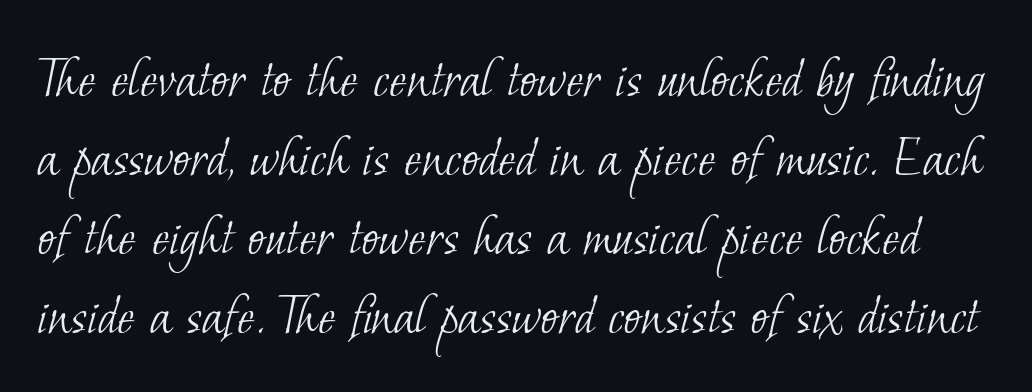
The image shows 59 px light serif type; set normal line spacing (1.34x), normal letter spacing, not underlined; low stroke contrast and a small x-height.
